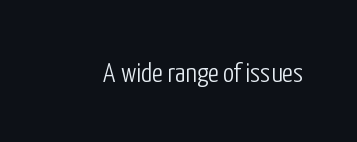
Q: Is the text bold? A: No.
Q: Is the text italic (slanted)? A: No, it is upright.
Q: Is the typeface a serif or a sans-serif typeface? A: Sans-serif.
Q: Is the text underlined? A: No.
Q: Is the spacing between letters normal or unusually wide? A: Normal.
Q: Width (condensed, normal, or wide)? A: Condensed.
Q: Stroke contrast? A: Low.
Q: x-height? A: Medium.
Q: Monospaced? A: No.
